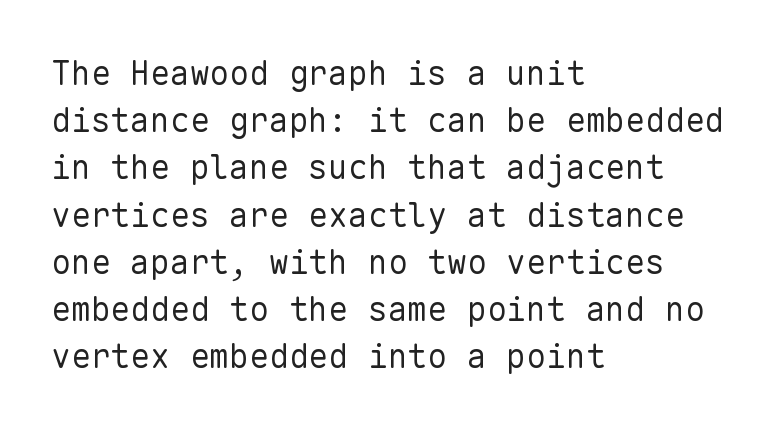
Q: Is the text bold? A: No.
Q: Is the text italic (slanted)? A: No, it is upright.
Q: Is the typeface a serif or a sans-serif typeface? A: Sans-serif.
Q: Is the text underlined? A: No.
Q: How is the paragraph aligned? A: Left-aligned.
Q: Is the spacing between letters normal or unusually wide? A: Normal.
Q: Is the spacing between lines tight, normal or loose? A: Normal.
Q: Width (condensed, normal, or wide)? A: Normal.
Q: Stroke contrast? A: Low.
Q: x-height? A: Medium.
Q: Monospaced? A: Yes.
